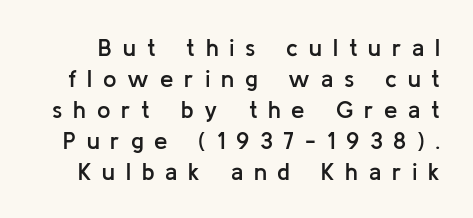
{"italic": "no", "bold": "semi", "underline": "no", "line_spacing": "normal", "line_spacing_ratio": 1.29, "letter_spacing": "wide", "letter_spacing_em": 0.45, "glyph_px": 24}
